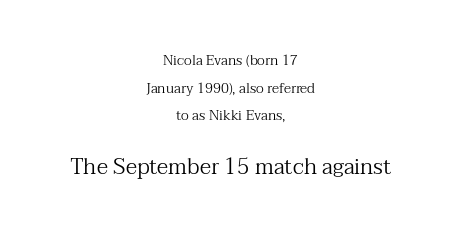
The image shows 22 px text type, upright; set centered, loose line spacing (1.97x), normal letter spacing, not underlined; the second (bottom) block is 1.57x larger.
